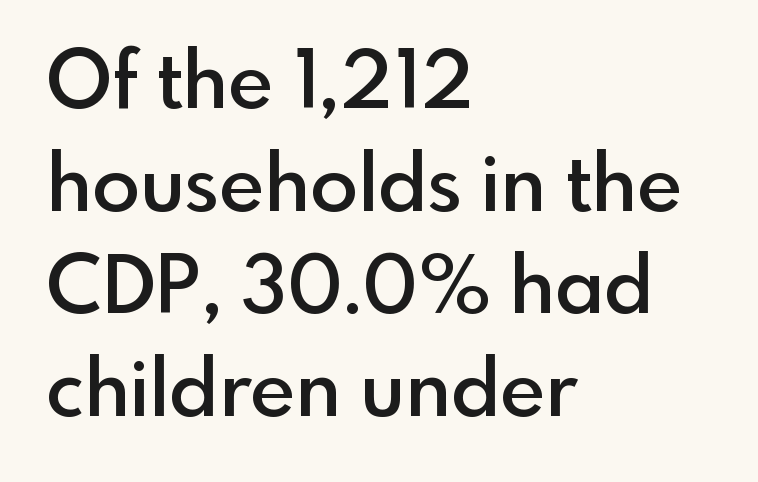
The image shows 79 px semibold sans-serif type, upright; set left-aligned, normal line spacing (1.3x), normal letter spacing, not underlined; a small x-height.
